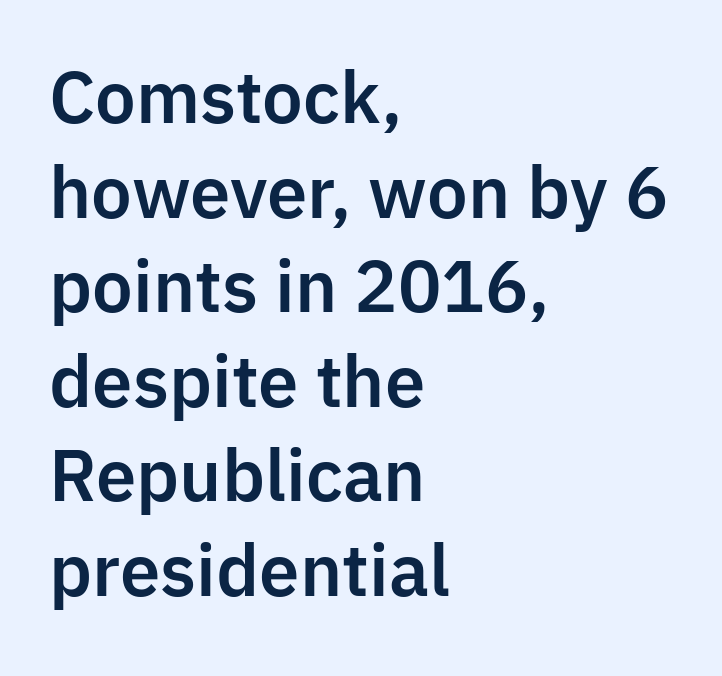
What kind of face is this? One without serifs — a sans. Caption: standard tracking, unaltered. Does the leading feel generous? No, just average. The font's upright variant was chosen for this text.
